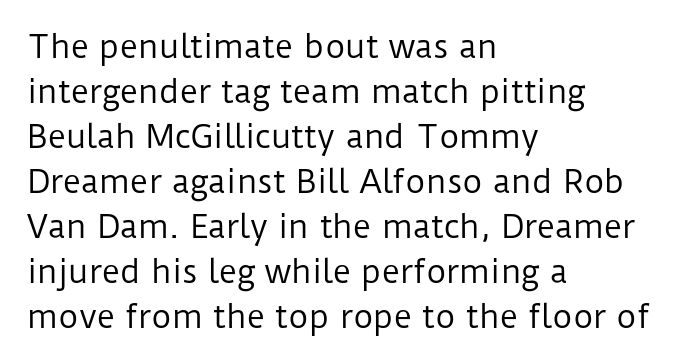
The image shows 31 px regular-weight sans-serif type, upright; set left-aligned, normal line spacing (1.45x), normal letter spacing, not underlined; low stroke contrast and a medium x-height.
